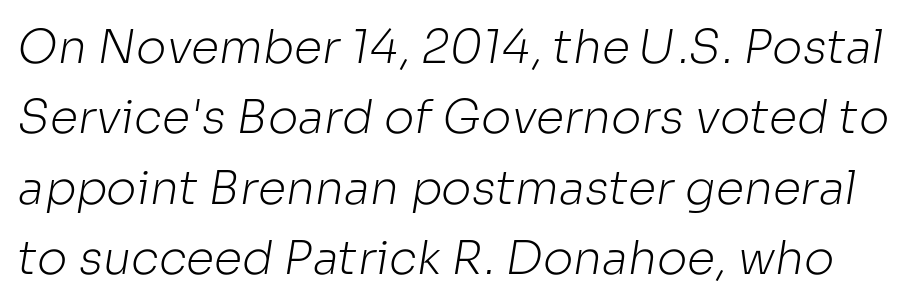
{"serif": "no", "bold": "no", "weight": "light", "width": "normal", "stroke_contrast": "low", "x_height": "medium", "monospaced": "no", "underline": "no", "line_spacing": "normal", "line_spacing_ratio": 1.53, "letter_spacing": "normal", "letter_spacing_em": 0.0, "glyph_px": 46}
